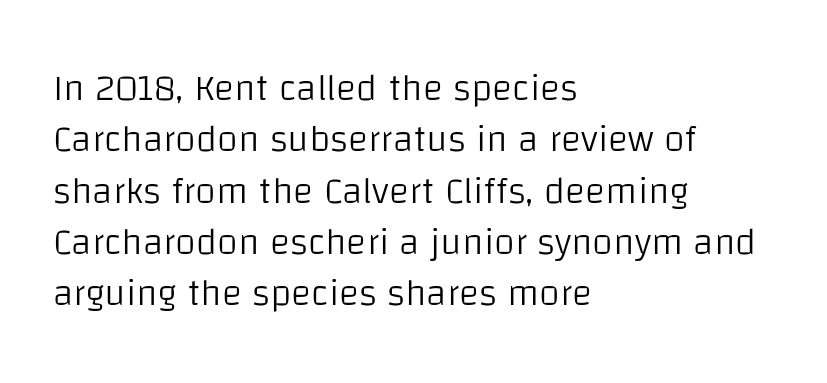
The image shows 38 px light sans-serif type, upright; set left-aligned, normal line spacing (1.35x), normal letter spacing, not underlined; low stroke contrast and a large x-height.
